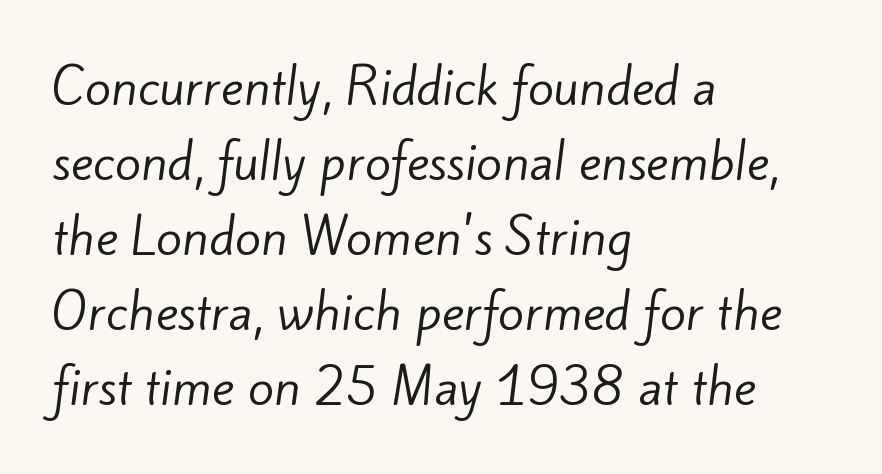
Q: Is the text bold? A: No.
Q: Is the typeface a serif or a sans-serif typeface? A: Sans-serif.
Q: Is the text underlined? A: No.
Q: How is the paragraph aligned? A: Left-aligned.
Q: Is the spacing between letters normal or unusually wide? A: Normal.
Q: Is the spacing between lines tight, normal or loose? A: Normal.
Q: Width (condensed, normal, or wide)? A: Normal.
Q: Stroke contrast? A: Low.
Q: x-height? A: Small.
Q: Monospaced? A: No.
